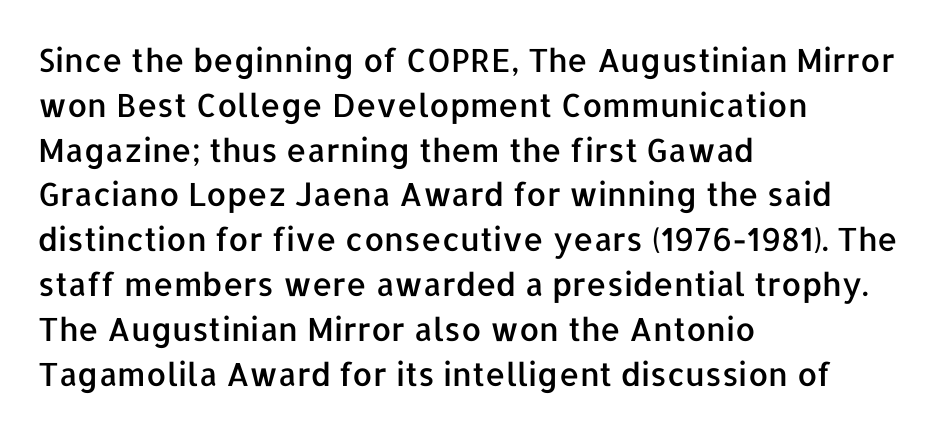
The image shows 32 px sans-serif type, upright; set left-aligned, normal line spacing (1.4x), normal letter spacing, not underlined; low stroke contrast and a medium x-height.
